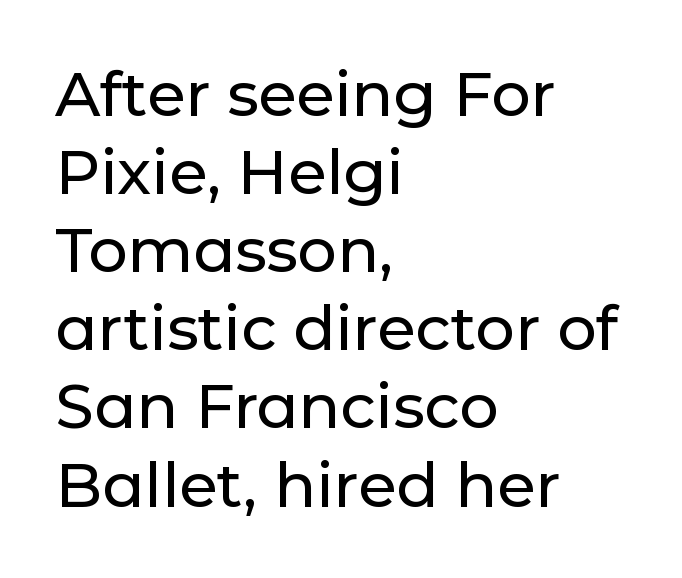
Q: Is the text italic (slanted)? A: No, it is upright.
Q: Is the typeface a serif or a sans-serif typeface? A: Sans-serif.
Q: Is the text underlined? A: No.
Q: How is the paragraph aligned? A: Left-aligned.
Q: Is the spacing between letters normal or unusually wide? A: Normal.
Q: Is the spacing between lines tight, normal or loose? A: Normal.
Q: Width (condensed, normal, or wide)? A: Normal.
Q: Stroke contrast? A: Low.
Q: x-height? A: Medium.
Q: Monospaced? A: No.
